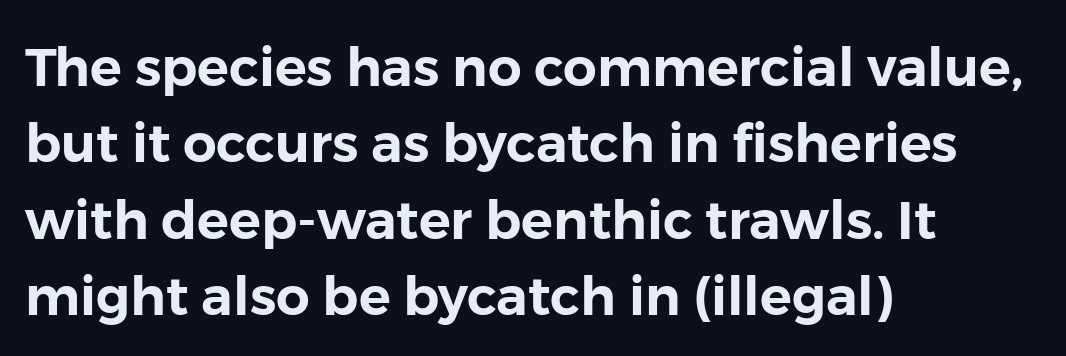
Q: Is the text italic (slanted)? A: No, it is upright.
Q: Is the typeface a serif or a sans-serif typeface? A: Sans-serif.
Q: Is the text underlined? A: No.
Q: How is the paragraph aligned? A: Left-aligned.
Q: Is the spacing between letters normal or unusually wide? A: Normal.
Q: Is the spacing between lines tight, normal or loose? A: Normal.
Q: Width (condensed, normal, or wide)? A: Normal.
Q: Stroke contrast? A: Low.
Q: x-height? A: Medium.
Q: Monospaced? A: No.
